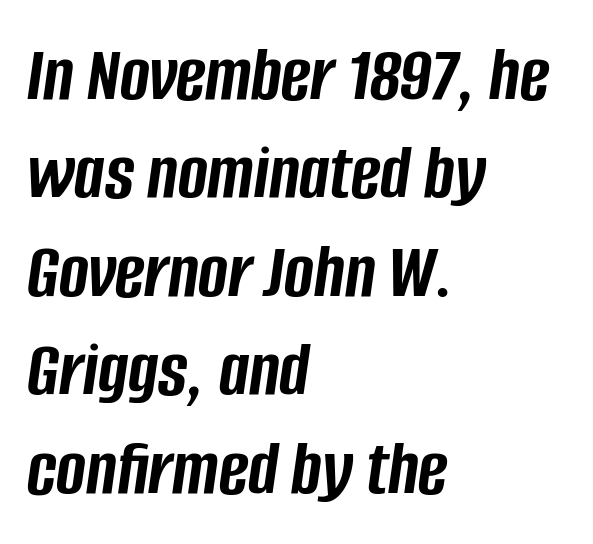
The image shows 80 px semibold, condensed type, italic (leaning right); set left-aligned, line spacing 1.23x, normal letter spacing, not underlined; low stroke contrast and a large x-height.
